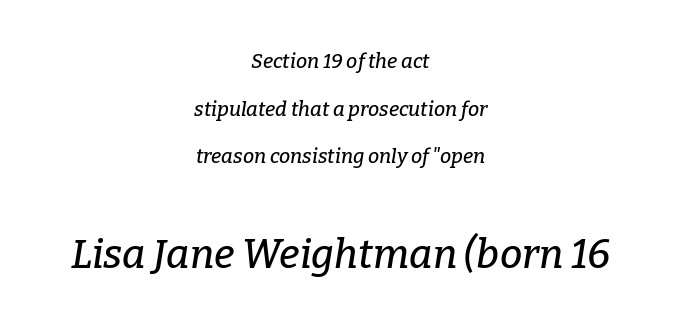
Q: Is the text italic (slanted)? A: Yes, it leans right by about 9 degrees.
Q: Is the typeface a serif or a sans-serif typeface? A: Serif.
Q: Is the text underlined? A: No.
Q: How is the paragraph aligned? A: Centered.
Q: Is the spacing between letters normal or unusually wide? A: Normal.
Q: Is the spacing between lines tight, normal or loose? A: Loose.
Q: Which block of text is set in a larger size, the first (top) or the second (bottom)? A: The second (bottom) one.
Q: Width (condensed, normal, or wide)? A: Normal.
Q: Stroke contrast? A: Low.
Q: x-height? A: Medium.
Q: Monospaced? A: No.
